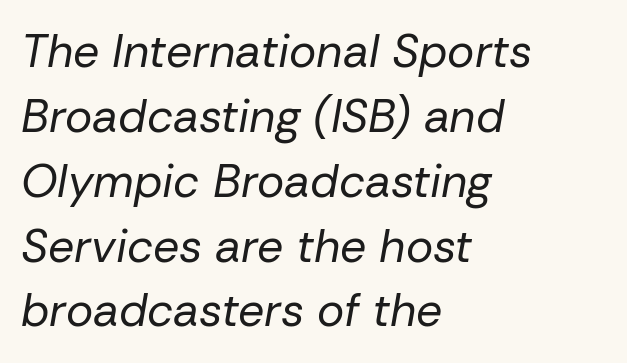
{"italic": "yes", "lean": "right", "slant_degrees": 10, "bold": "no", "weight": "regular", "width": "normal", "stroke_contrast": "low", "x_height": "medium", "monospaced": "no", "underline": "no", "align": "left", "line_spacing": "normal", "line_spacing_ratio": 1.41, "letter_spacing": "normal", "letter_spacing_em": 0.0, "glyph_px": 46}
